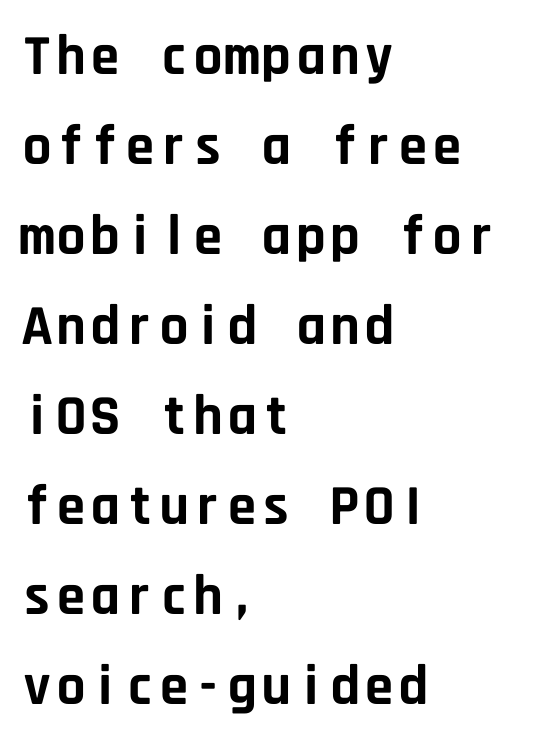
The image shows 57 px bold sans-serif type, upright, monospaced; set left-aligned, normal line spacing (1.58x), normal letter spacing, not underlined; low stroke contrast and a large x-height.
